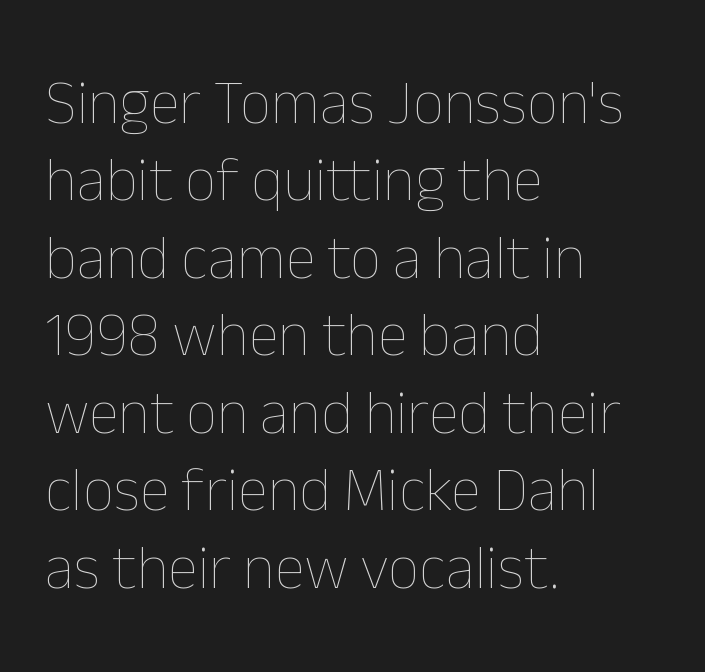
Q: Is the text bold? A: No.
Q: Is the text italic (slanted)? A: No, it is upright.
Q: Is the text underlined? A: No.
Q: How is the paragraph aligned? A: Left-aligned.
Q: Is the spacing between letters normal or unusually wide? A: Normal.
Q: Is the spacing between lines tight, normal or loose? A: Normal.
Q: Width (condensed, normal, or wide)? A: Normal.
Q: Stroke contrast? A: Low.
Q: x-height? A: Medium.
Q: Monospaced? A: No.
